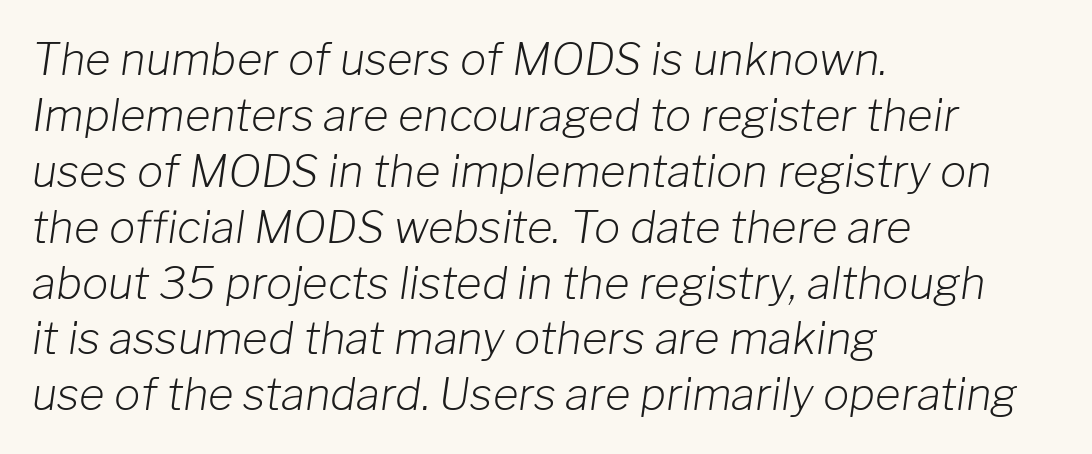
{"italic": "yes", "lean": "right", "slant_degrees": 8, "bold": "no", "weight": "light", "width": "normal", "stroke_contrast": "low", "x_height": "medium", "monospaced": "no", "underline": "no", "align": "left", "line_spacing": "normal", "line_spacing_ratio": 1.27, "letter_spacing": "normal", "letter_spacing_em": 0.0, "glyph_px": 44}
